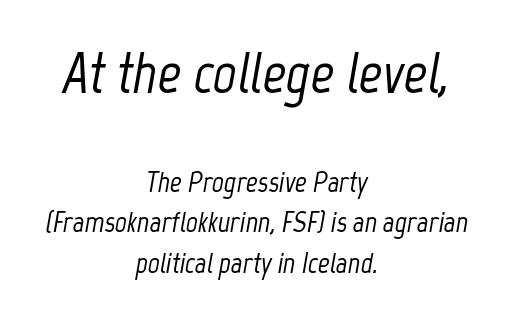
{"italic": "yes", "lean": "right", "slant_degrees": 12, "width": "condensed", "stroke_contrast": "low", "x_height": "medium", "monospaced": "no", "underline": "no", "align": "center", "line_spacing": "normal", "line_spacing_ratio": 1.39, "letter_spacing": "normal", "letter_spacing_em": 0.0, "larger_block": "first", "size_ratio": 2.0, "glyph_px": 58}
